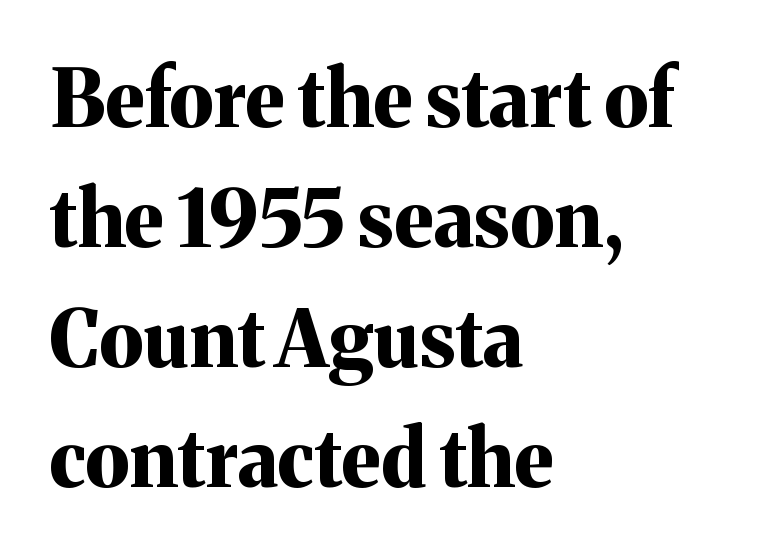
{"serif": "yes", "italic": "no", "bold": "yes", "weight": "bold", "width": "normal", "stroke_contrast": "medium", "x_height": "medium", "monospaced": "no", "underline": "no", "align": "left", "line_spacing": "normal", "line_spacing_ratio": 1.54, "letter_spacing": "normal", "letter_spacing_em": 0.0, "glyph_px": 78}
